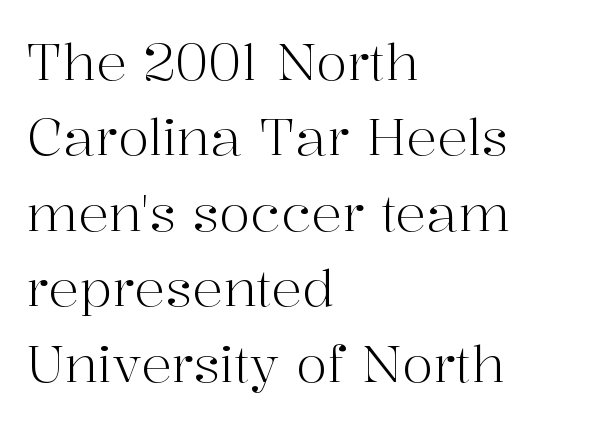
{"serif": "yes", "italic": "no", "bold": "no", "weight": "light", "width": "normal", "stroke_contrast": "high", "x_height": "medium", "monospaced": "no", "underline": "no", "align": "left", "line_spacing": "normal", "line_spacing_ratio": 1.48, "letter_spacing": "normal", "letter_spacing_em": 0.0, "glyph_px": 51}
